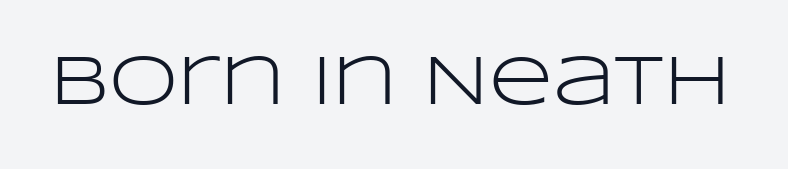
The image shows 70 px light, wide sans-serif type, upright; set normal letter spacing, not underlined; low stroke contrast and a large x-height.
